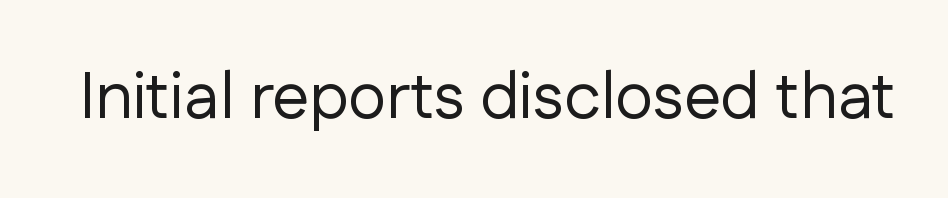
The image shows 66 px regular-weight sans-serif type, upright; set normal letter spacing, not underlined; low stroke contrast and a medium x-height.
